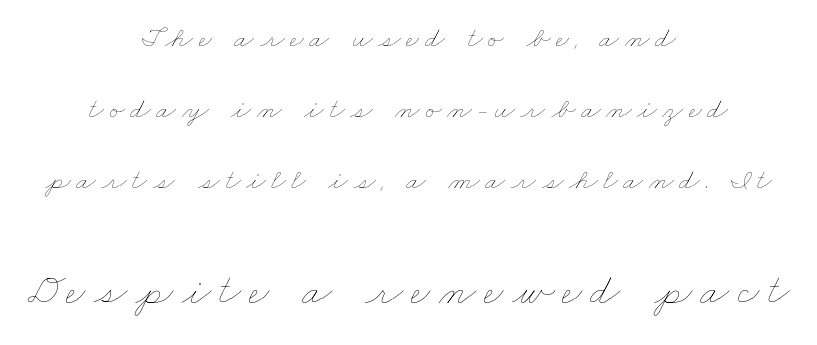
Q: Is the text bold? A: No.
Q: Is the text underlined? A: No.
Q: How is the paragraph aligned? A: Centered.
Q: Is the spacing between lines tight, normal or loose? A: Loose.
Q: Which block of text is set in a larger size, the first (top) or the second (bottom)? A: The second (bottom) one.
Q: Width (condensed, normal, or wide)? A: Wide.
Q: Stroke contrast? A: Low.
Q: x-height? A: Small.
Q: Monospaced? A: No.
